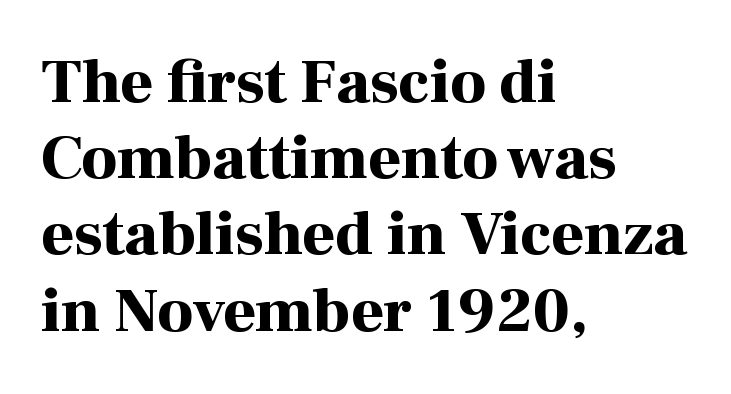
{"serif": "yes", "italic": "no", "bold": "yes", "weight": "bold", "width": "normal", "stroke_contrast": "high", "x_height": "medium", "monospaced": "no", "underline": "no", "align": "left", "line_spacing_ratio": 1.21, "letter_spacing": "normal", "letter_spacing_em": 0.0, "glyph_px": 63}
